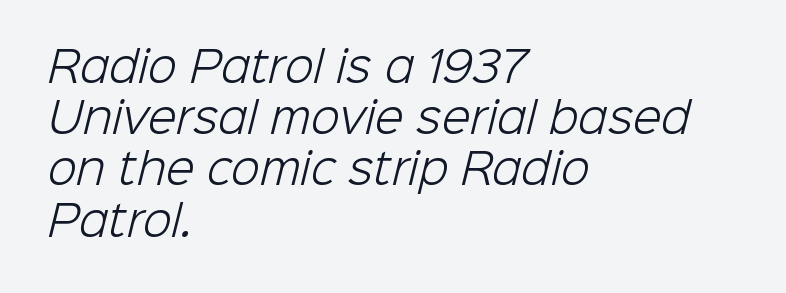
Q: Is the text bold? A: No.
Q: Is the typeface a serif or a sans-serif typeface? A: Sans-serif.
Q: Is the text underlined? A: No.
Q: How is the paragraph aligned? A: Left-aligned.
Q: Is the spacing between letters normal or unusually wide? A: Normal.
Q: Width (condensed, normal, or wide)? A: Normal.
Q: Stroke contrast? A: Low.
Q: x-height? A: Medium.
Q: Monospaced? A: No.
